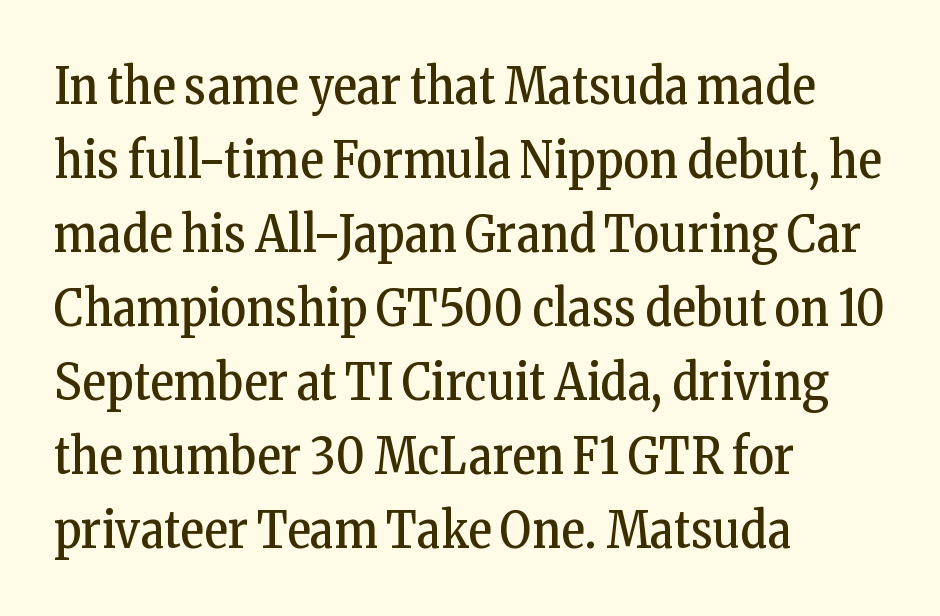
The rendering keeps characters at their native spacing. Is there any slant? The stems are plumb. Just letters on the line, the space beneath them empty. Varying glyph widths throughout — classic text-font behaviour. This block has exactly the height ordinary leading produces.
